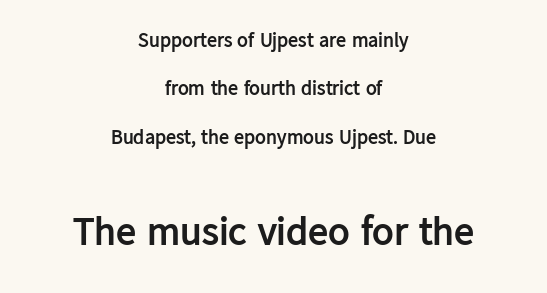
{"serif": "no", "italic": "no", "bold": "yes", "weight": "semibold", "width": "normal", "stroke_contrast": "low", "x_height": "medium", "monospaced": "no", "underline": "no", "align": "center", "line_spacing": "loose", "line_spacing_ratio": 2.42, "letter_spacing": "normal", "letter_spacing_em": 0.0, "larger_block": "second", "size_ratio": 2.0, "glyph_px": 40}
